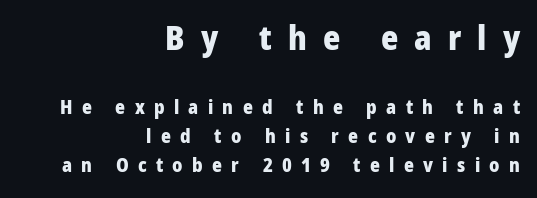
Q: Is the text bold? A: Yes.
Q: Is the text italic (slanted)? A: No, it is upright.
Q: Is the typeface a serif or a sans-serif typeface? A: Sans-serif.
Q: Is the text underlined? A: No.
Q: How is the paragraph aligned? A: Right-aligned.
Q: Is the spacing between letters normal or unusually wide? A: Unusually wide.
Q: Is the spacing between lines tight, normal or loose? A: Normal.
Q: Which block of text is set in a larger size, the first (top) or the second (bottom)? A: The first (top) one.
Q: Width (condensed, normal, or wide)? A: Condensed.
Q: Stroke contrast? A: Low.
Q: x-height? A: Large.
Q: Monospaced? A: No.
